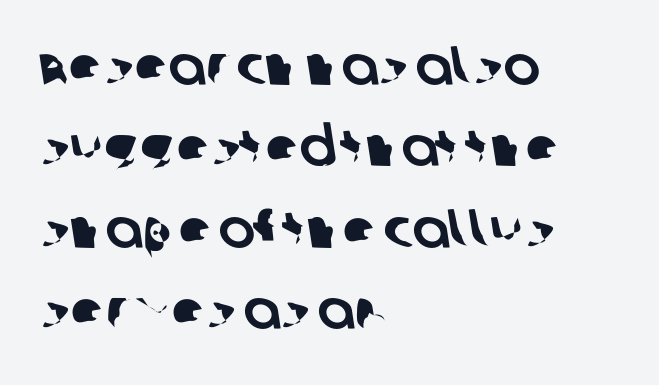
The image shows 55 px sans-serif type; set left-aligned, normal line spacing (1.48x), normal letter spacing, not underlined; low stroke contrast and a large x-height.
